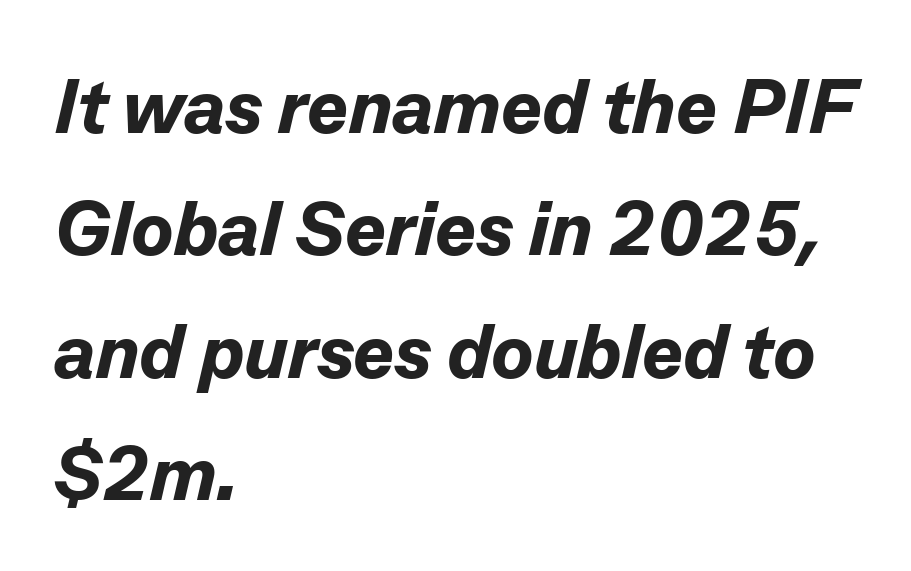
The image shows 77 px bold type, italic (leaning right); set left-aligned, normal line spacing (1.59x), normal letter spacing, not underlined; low stroke contrast and a medium x-height.
